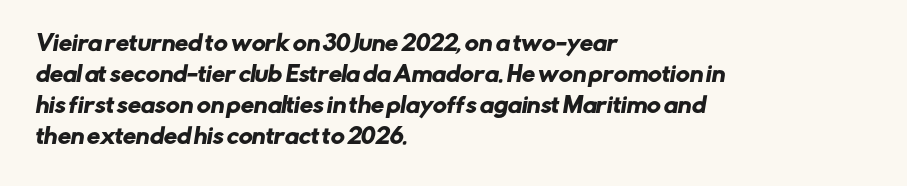
Q: Is the text underlined? A: No.
Q: How is the paragraph aligned? A: Left-aligned.
Q: Is the spacing between letters normal or unusually wide? A: Normal.
Q: Is the spacing between lines tight, normal or loose? A: Normal.
